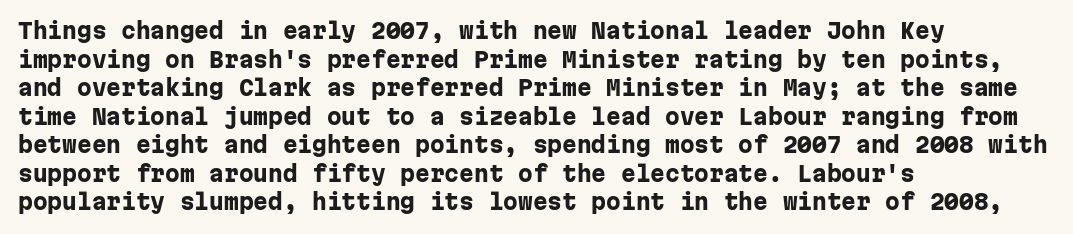
Q: Is the text bold? A: Yes.
Q: Is the text italic (slanted)? A: No, it is upright.
Q: Is the text underlined? A: No.
Q: How is the paragraph aligned? A: Left-aligned.
Q: Is the spacing between letters normal or unusually wide? A: Normal.
Q: Is the spacing between lines tight, normal or loose? A: Normal.
